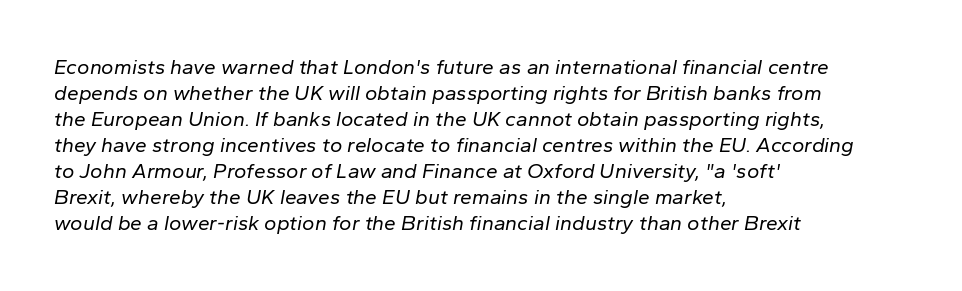
The image shows 21 px text type, italic (leaning right); set left-aligned, line spacing 1.24x, normal letter spacing, not underlined.
